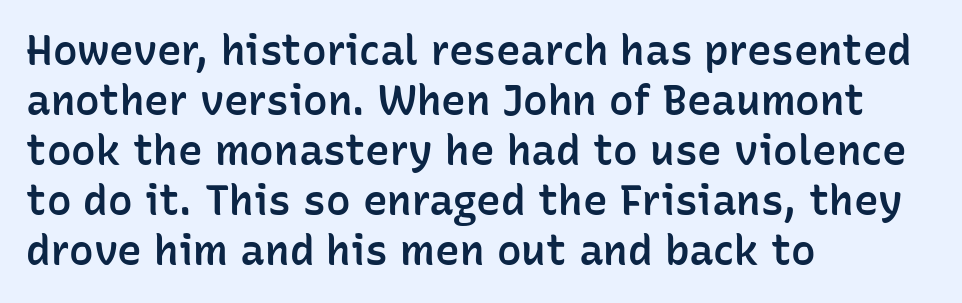
Q: Is the text bold? A: Semi-bold.
Q: Is the text italic (slanted)? A: No, it is upright.
Q: Is the typeface a serif or a sans-serif typeface? A: Sans-serif.
Q: Is the text underlined? A: No.
Q: How is the paragraph aligned? A: Left-aligned.
Q: Is the spacing between letters normal or unusually wide? A: Normal.
Q: Width (condensed, normal, or wide)? A: Normal.
Q: Stroke contrast? A: Low.
Q: x-height? A: Medium.
Q: Monospaced? A: No.
